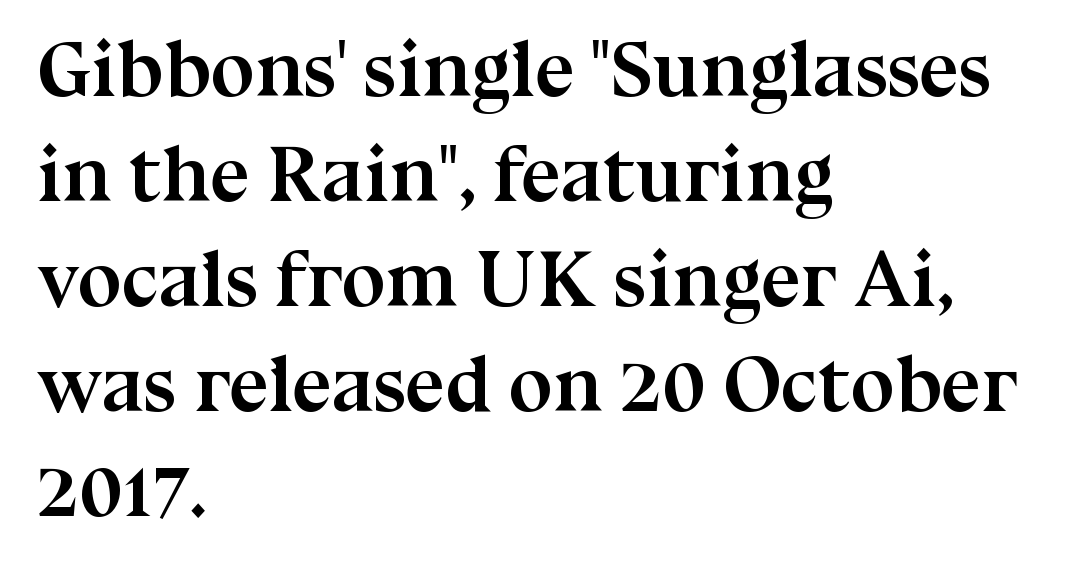
Q: Is the text bold? A: Yes.
Q: Is the text italic (slanted)? A: No, it is upright.
Q: Is the typeface a serif or a sans-serif typeface? A: Serif.
Q: Is the text underlined? A: No.
Q: How is the paragraph aligned? A: Left-aligned.
Q: Is the spacing between letters normal or unusually wide? A: Normal.
Q: Is the spacing between lines tight, normal or loose? A: Normal.
Q: Width (condensed, normal, or wide)? A: Normal.
Q: Stroke contrast? A: Medium.
Q: x-height? A: Medium.
Q: Monospaced? A: No.
